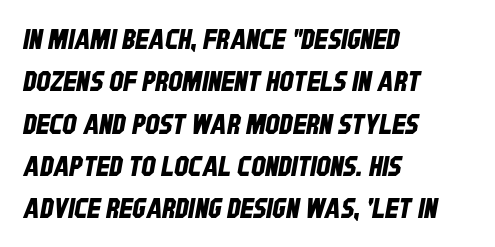
Each word holds together tightly as a unit, with standard inter-letter gaps. Quick note: underline off. Type style note: lacks serifs. Line starts are locked; line ends wander. This sample keeps an unexceptional amount of space between lines.
